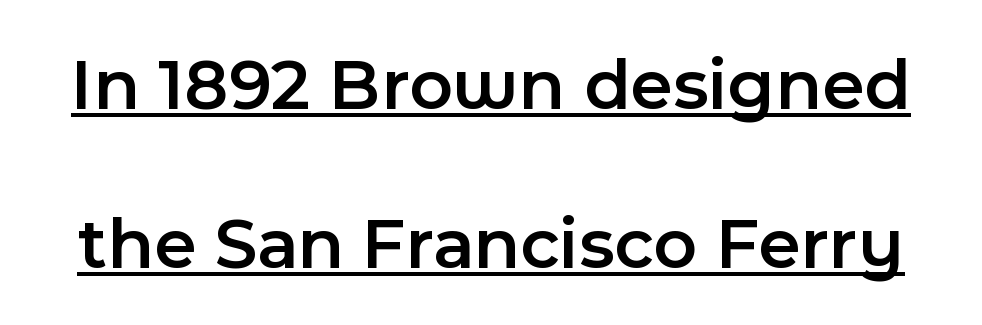
{"serif": "no", "italic": "no", "bold": "semi", "weight": "semibold", "width": "normal", "x_height": "medium", "monospaced": "no", "underline": "yes", "line_spacing": "loose", "line_spacing_ratio": 2.15, "letter_spacing": "normal", "letter_spacing_em": 0.0, "glyph_px": 74}
